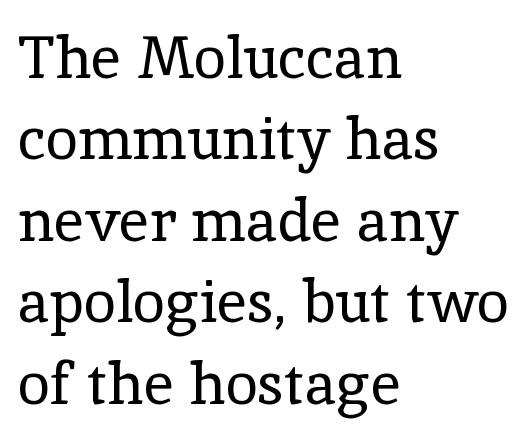
Q: Is the text bold? A: No.
Q: Is the text italic (slanted)? A: No, it is upright.
Q: Is the typeface a serif or a sans-serif typeface? A: Serif.
Q: Is the text underlined? A: No.
Q: How is the paragraph aligned? A: Left-aligned.
Q: Is the spacing between letters normal or unusually wide? A: Normal.
Q: Is the spacing between lines tight, normal or loose? A: Normal.
Q: Width (condensed, normal, or wide)? A: Normal.
Q: x-height? A: Medium.
Q: Monospaced? A: No.
